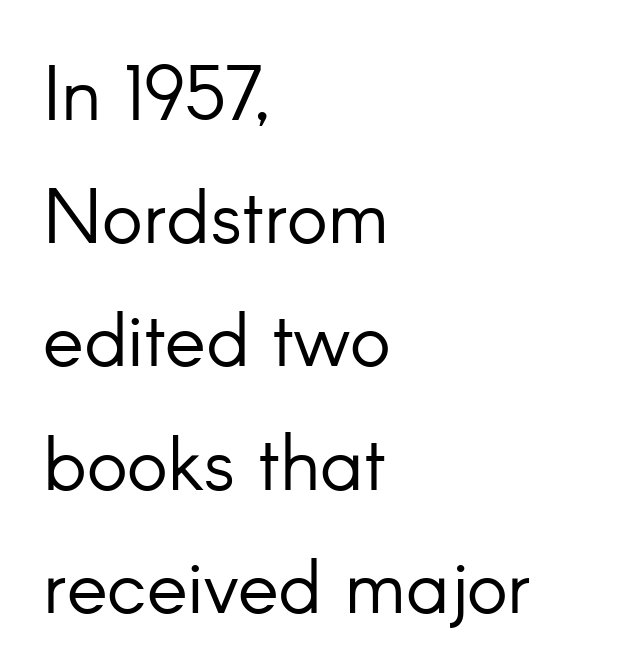
{"serif": "no", "italic": "no", "bold": "no", "weight": "light", "width": "normal", "stroke_contrast": "low", "x_height": "small", "monospaced": "no", "underline": "no", "align": "left", "line_spacing": "normal", "line_spacing_ratio": 1.6, "letter_spacing": "normal", "letter_spacing_em": 0.0, "glyph_px": 77}
